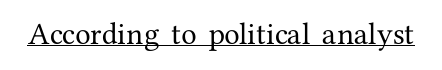
The image shows 25 px text type, upright; set normal letter spacing, underlined.
